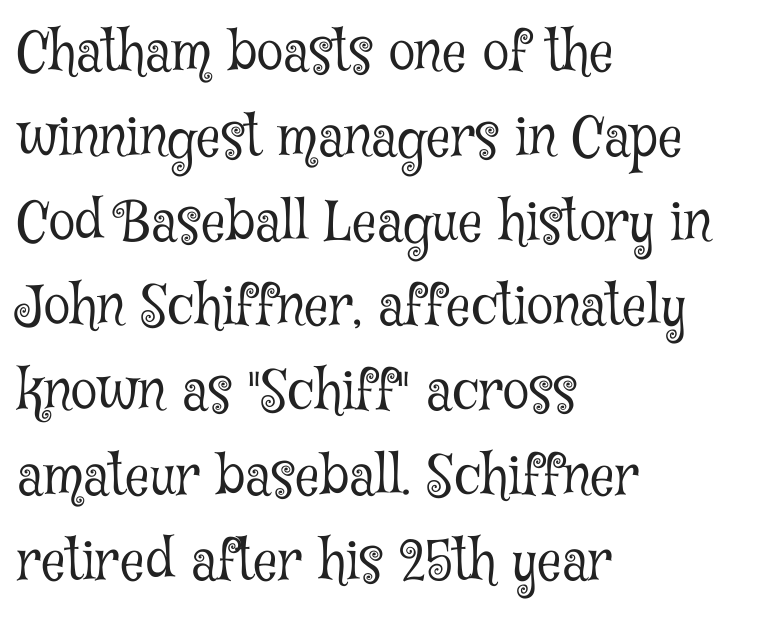
{"serif": "yes", "italic": "no", "bold": "no", "weight": "light", "width": "condensed", "stroke_contrast": "low", "x_height": "medium", "monospaced": "no", "underline": "no", "align": "left", "line_spacing": "normal", "line_spacing_ratio": 1.57, "letter_spacing": "normal", "letter_spacing_em": 0.0, "glyph_px": 54}
